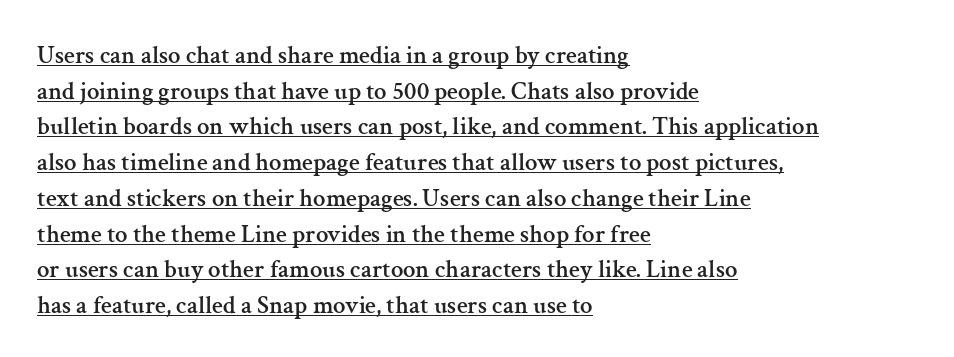
Q: Is the text italic (slanted)? A: No, it is upright.
Q: Is the text underlined? A: Yes.
Q: How is the paragraph aligned? A: Left-aligned.
Q: Is the spacing between letters normal or unusually wide? A: Normal.
Q: Is the spacing between lines tight, normal or loose? A: Normal.
